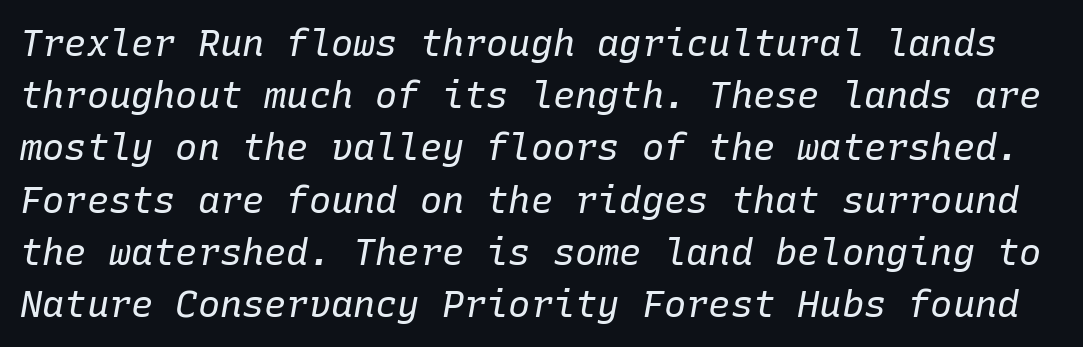
The letters look calm and open, with moderate or lighter stems. Rendered with sloped, italic letterforms. Compared with typical body copy, the letter spacing here is the same. Check the space under the baseline: it is left empty. A typesetter would call this monospace, since all characters share one set width. Successive baselines arrive at the customary interval.
